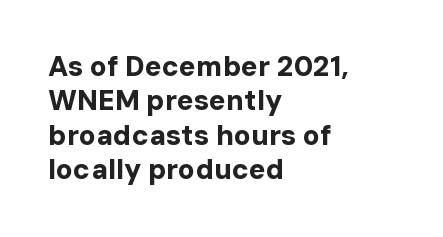
Look at the stroke-to-counter ratio: heavy, a bold. One-word summary of the alignment: left. Is the letter spacing exaggerated? No — it looks like the ordinary default. Look at the bottom of the vertical strokes: they stop flat, with no serifs.
